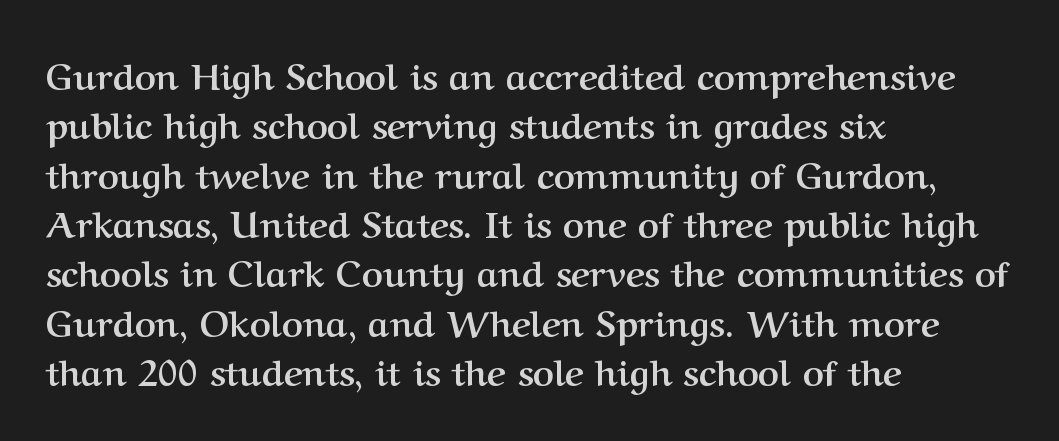
Q: Is the text bold? A: Yes.
Q: Is the text italic (slanted)? A: No, it is upright.
Q: Is the typeface a serif or a sans-serif typeface? A: Serif.
Q: Is the text underlined? A: No.
Q: How is the paragraph aligned? A: Left-aligned.
Q: Is the spacing between letters normal or unusually wide? A: Normal.
Q: Is the spacing between lines tight, normal or loose? A: Normal.
Q: Width (condensed, normal, or wide)? A: Normal.
Q: Stroke contrast? A: Medium.
Q: x-height? A: Medium.
Q: Monospaced? A: No.
